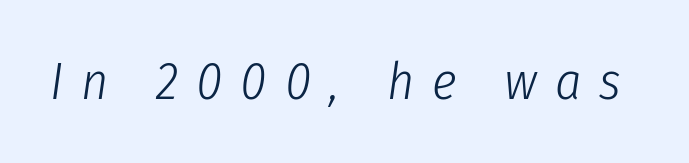
The image shows 52 px light, condensed type, italic (leaning right); set unusually wide letter spacing (+0.34 em), not underlined; low stroke contrast and a medium x-height.
